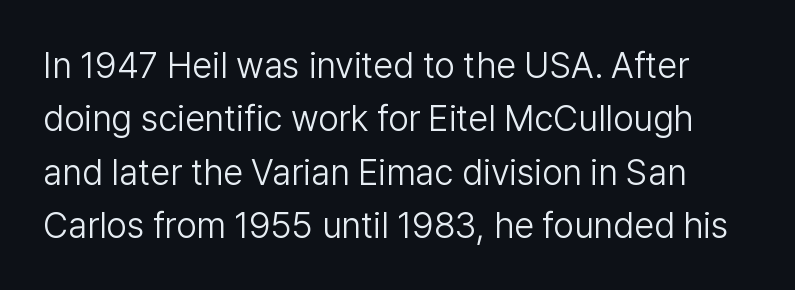
Regular leading. Any mark beneath the type? The region is blank. Character widths vary here, with narrow letters taking less room than wide ones. On a weight scale, this lands at 450 or below.
